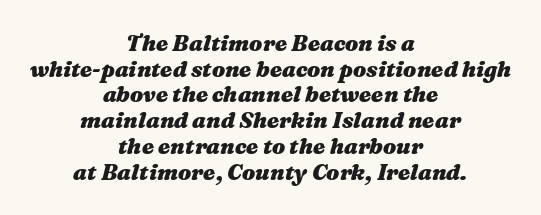
{"italic": "yes", "lean": "right", "slant_degrees": 16, "bold": "yes", "underline": "no", "align": "center", "line_spacing_ratio": 1.17, "letter_spacing": "normal", "letter_spacing_em": 0.0, "glyph_px": 22}
